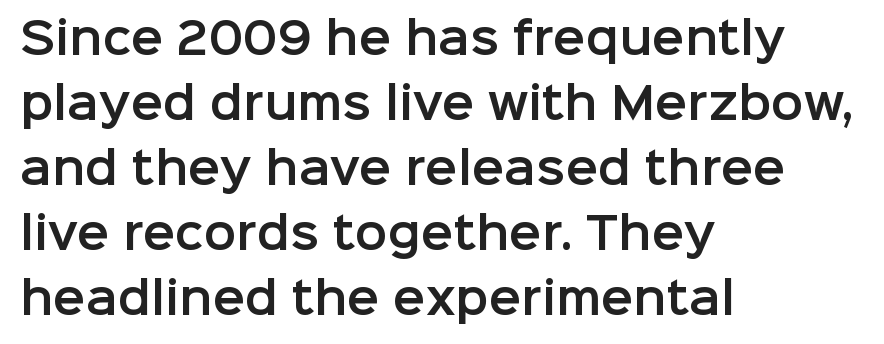
Rows of type keep a routine distance in the vertical direction. Decoration check: the copy has no underline. No feet cap the strokes, marking this as sans-serif type. What stands out about the letter spacing? Nothing — it is the standard amount. The compositor pushed each line to the left boundary. Posture: vertical.
